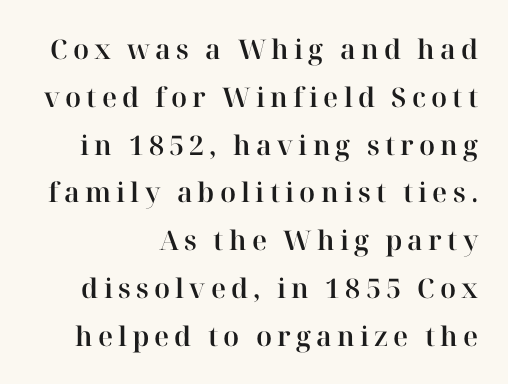
The image shows 27 px text type, upright; set right-aligned, line spacing 1.77x, not underlined.
